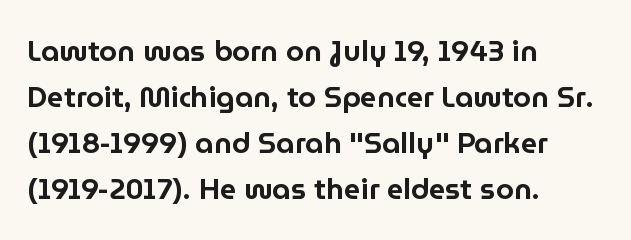
The image shows 29 px sans-serif type, upright; set left-aligned, normal line spacing (1.59x), normal letter spacing, not underlined; low stroke contrast and a medium x-height.
